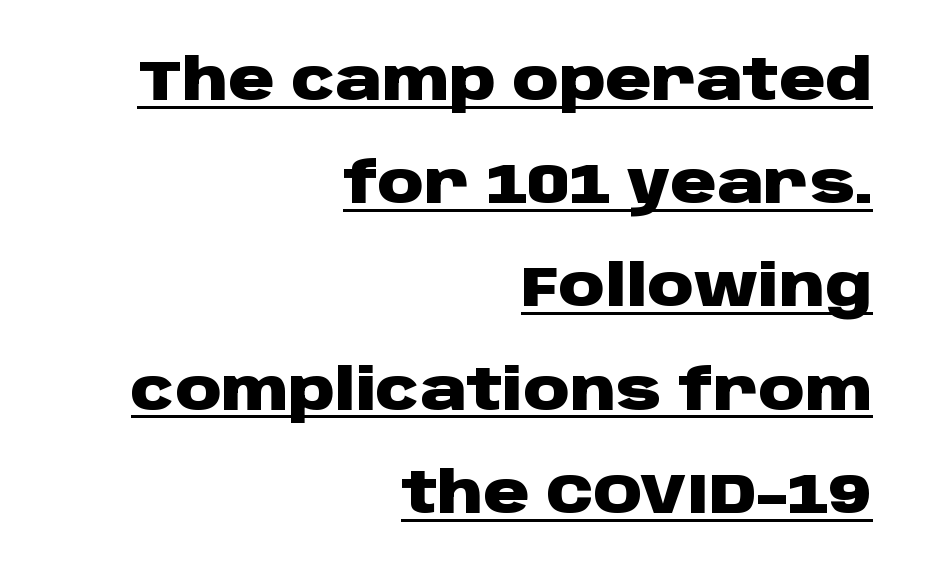
The image shows 57 px heavy, wide sans-serif type, upright; set right-aligned, line spacing 1.81x, normal letter spacing, underlined; low stroke contrast and a large x-height.
